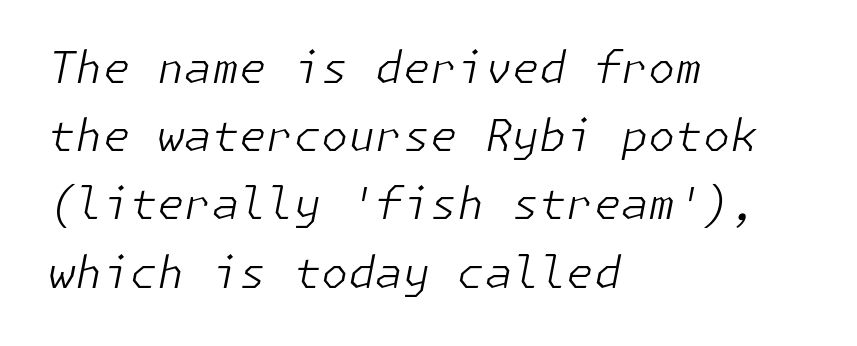
Q: Is the text bold? A: No.
Q: Is the text italic (slanted)? A: Yes, it leans right by about 11 degrees.
Q: Is the text underlined? A: No.
Q: How is the paragraph aligned? A: Left-aligned.
Q: Is the spacing between letters normal or unusually wide? A: Normal.
Q: Is the spacing between lines tight, normal or loose? A: Normal.
Q: Width (condensed, normal, or wide)? A: Normal.
Q: Stroke contrast? A: Low.
Q: x-height? A: Medium.
